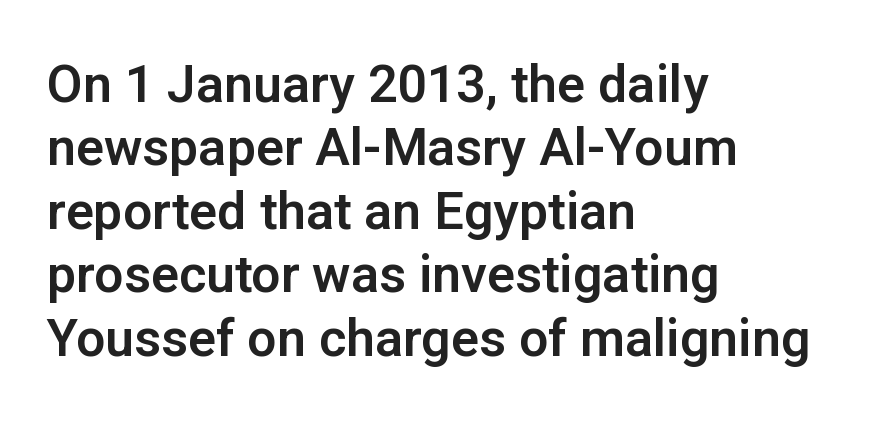
The setting favours the left margin, as ordinary paragraphs usually do. This rendering employs a face without finishing strokes, i.e., a sans-serif. Inter-character spacing is left at the font's built-in metrics. No word sits above an underline.
